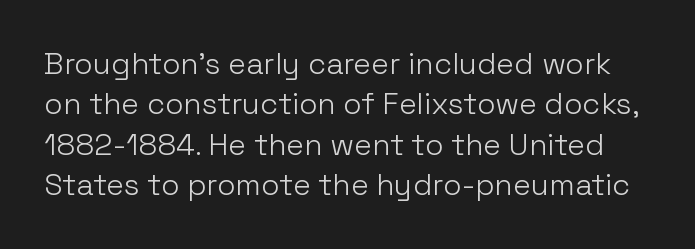
The image shows 30 px light sans-serif type, upright; set normal line spacing (1.35x), normal letter spacing, not underlined; low stroke contrast and a medium x-height.
